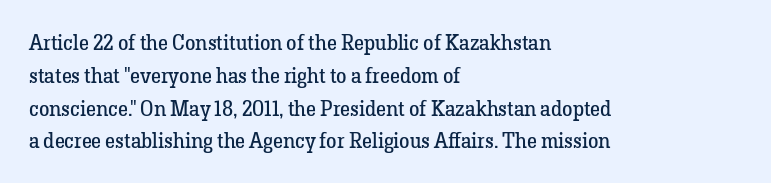
The image shows 21 px text type, upright; set left-aligned, normal line spacing (1.56x), normal letter spacing, not underlined.
